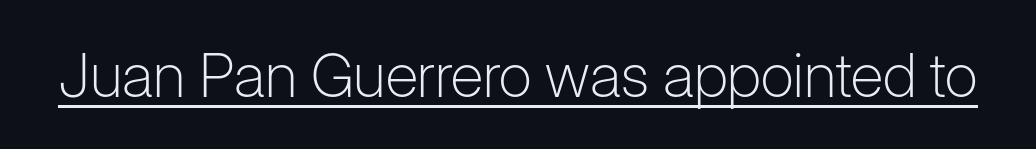
Q: Is the text bold? A: No.
Q: Is the text italic (slanted)? A: No, it is upright.
Q: Is the typeface a serif or a sans-serif typeface? A: Sans-serif.
Q: Is the text underlined? A: Yes.
Q: Is the spacing between letters normal or unusually wide? A: Normal.
Q: Width (condensed, normal, or wide)? A: Normal.
Q: Stroke contrast? A: Low.
Q: x-height? A: Medium.
Q: Monospaced? A: No.
